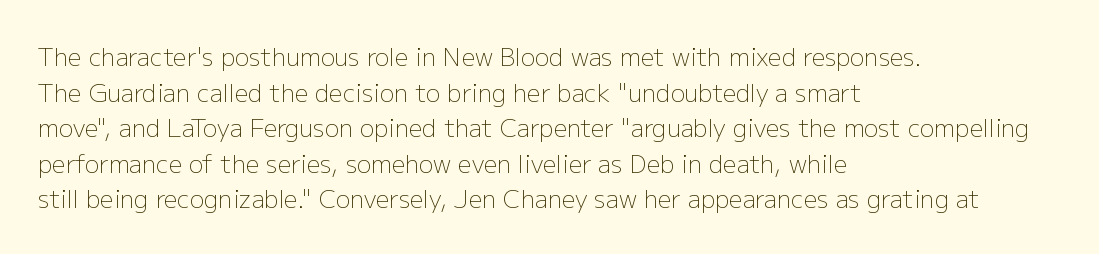
The image shows 24 px text type, upright; set left-aligned, normal line spacing (1.48x), normal letter spacing, not underlined.
